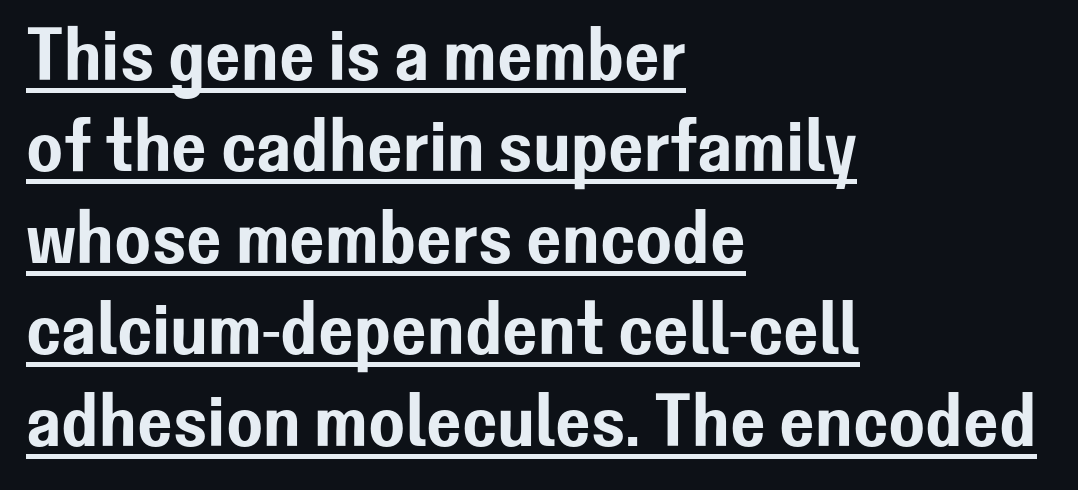
{"serif": "no", "italic": "no", "width": "normal", "stroke_contrast": "low", "x_height": "medium", "monospaced": "no", "underline": "yes", "align": "left", "line_spacing_ratio": 1.22, "letter_spacing": "normal", "letter_spacing_em": 0.0, "glyph_px": 75}
